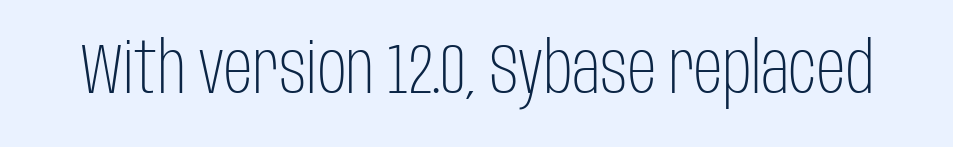
Q: Is the text bold? A: No.
Q: Is the text italic (slanted)? A: No, it is upright.
Q: Is the typeface a serif or a sans-serif typeface? A: Sans-serif.
Q: Is the text underlined? A: No.
Q: Is the spacing between letters normal or unusually wide? A: Normal.
Q: Width (condensed, normal, or wide)? A: Condensed.
Q: Stroke contrast? A: Low.
Q: x-height? A: Large.
Q: Monospaced? A: No.
